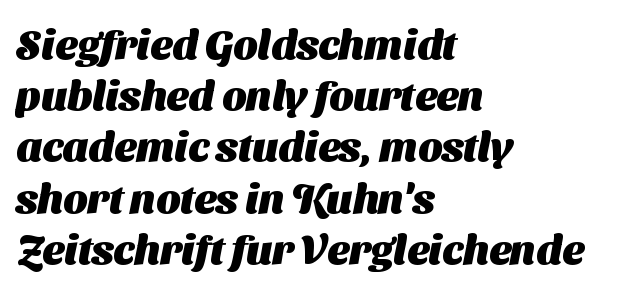
Casual observation: everything's shoved over to the left. Classification — sans serif. Do the characters align in a grid? No, the font is proportional. Clear beneath every line of the passage. Heavy, bold letterforms. Nobody touched the tracking dial on this one.
